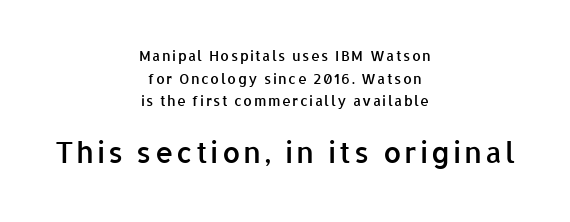
Q: Is the text bold? A: Semi-bold.
Q: Is the text italic (slanted)? A: No, it is upright.
Q: Is the typeface a serif or a sans-serif typeface? A: Sans-serif.
Q: Is the text underlined? A: No.
Q: How is the paragraph aligned? A: Centered.
Q: Is the spacing between lines tight, normal or loose? A: Normal.
Q: Which block of text is set in a larger size, the first (top) or the second (bottom)? A: The second (bottom) one.
Q: Width (condensed, normal, or wide)? A: Normal.
Q: Stroke contrast? A: Low.
Q: x-height? A: Medium.
Q: Monospaced? A: No.
